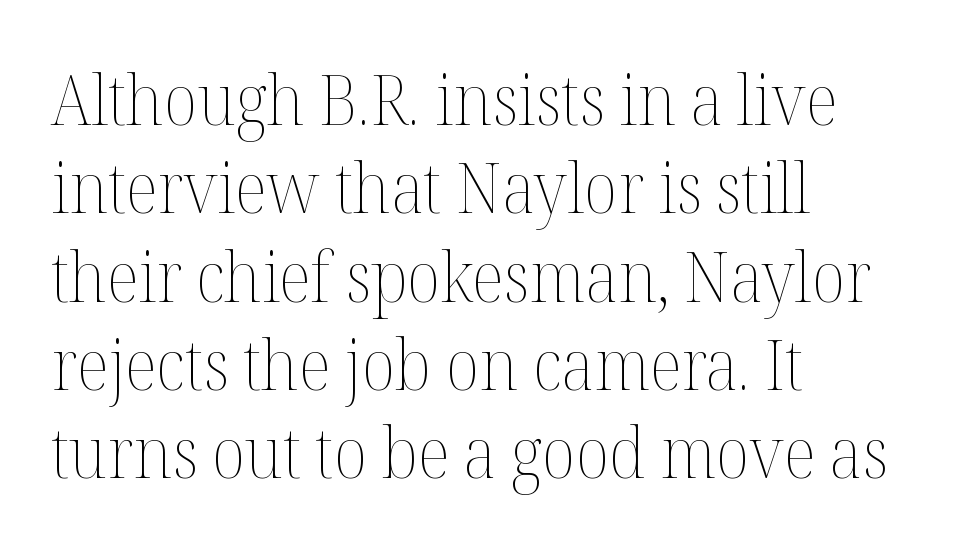
Posture: straight, roman, zero tilt. Is this a fixed-width face? No — the glyphs have proportional, varying widths. Nobody touched the tracking dial on this one. Reading down the block, your eye returns to a fixed left position each line. Horizontal bands of white between lines are of average thickness.
